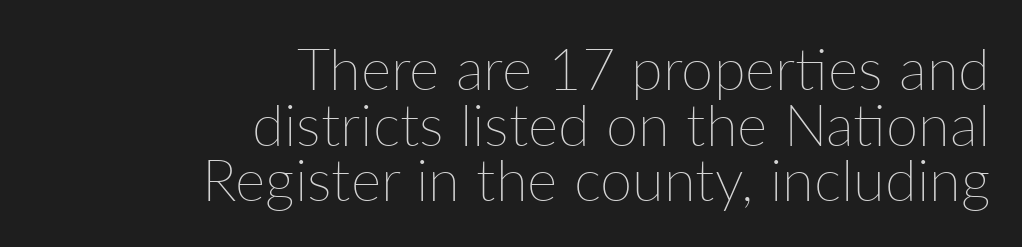
This sample has the flowing, uneven cadence of proportional lettering. Stems and bowls with no extra thickness — not bold. What's the leading like? Squeezed, with rows nearly overlapping. Compared with typical body copy, the letter spacing here is the same. The area under the type is left untouched.
